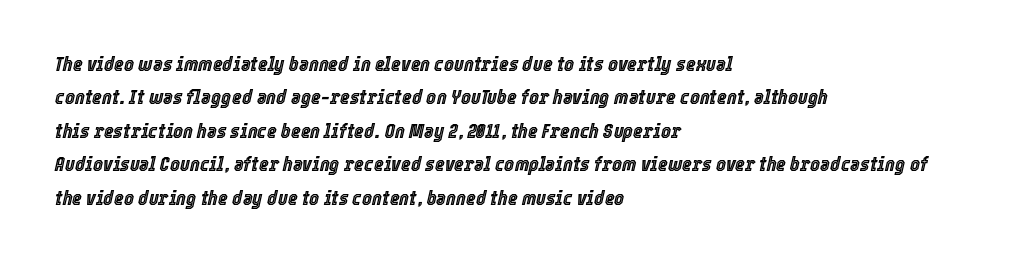
Bare-footed words on every line. The letters are slanted; this is an italic face. The space between consecutive lines is moderate. Tracking here is standard; glyphs follow each other at the usual distance. The lines in this sample share a left origin and differ only in where they stop.
